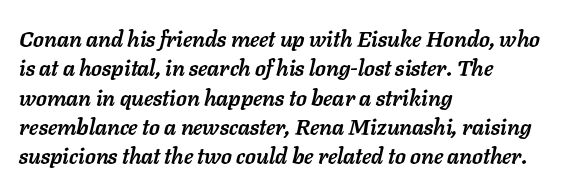
{"italic": "yes", "lean": "right", "slant_degrees": 11, "bold": "yes", "underline": "no", "align": "left", "line_spacing": "normal", "line_spacing_ratio": 1.33, "letter_spacing": "normal", "letter_spacing_em": 0.0, "glyph_px": 22}
